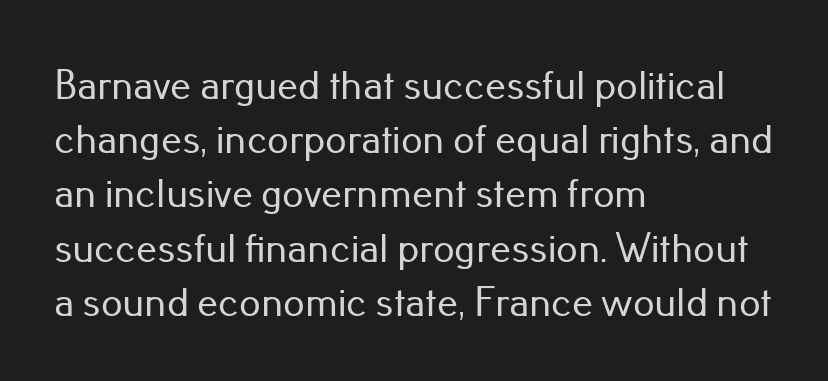
Q: Is the text italic (slanted)? A: No, it is upright.
Q: Is the typeface a serif or a sans-serif typeface? A: Sans-serif.
Q: Is the text underlined? A: No.
Q: How is the paragraph aligned? A: Left-aligned.
Q: Is the spacing between letters normal or unusually wide? A: Normal.
Q: Is the spacing between lines tight, normal or loose? A: Normal.
Q: Width (condensed, normal, or wide)? A: Normal.
Q: Stroke contrast? A: Low.
Q: x-height? A: Small.
Q: Monospaced? A: No.
